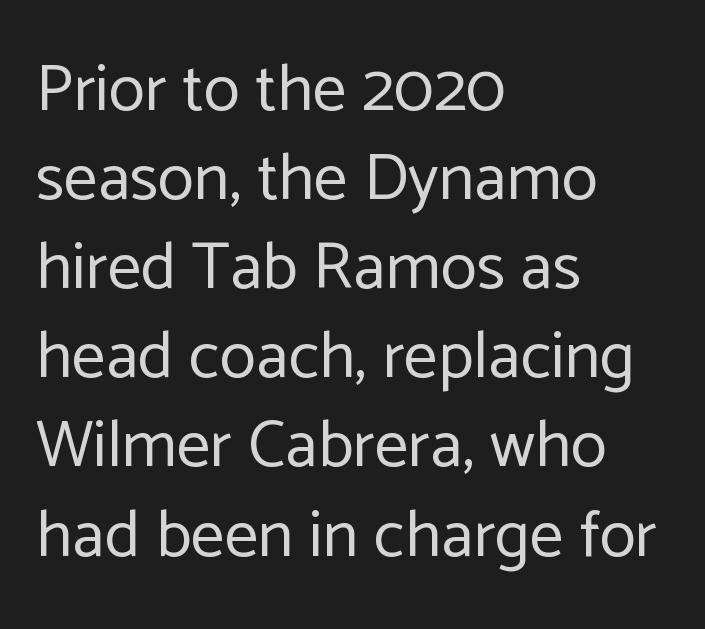
Q: Is the text bold? A: No.
Q: Is the text italic (slanted)? A: No, it is upright.
Q: Is the typeface a serif or a sans-serif typeface? A: Sans-serif.
Q: Is the text underlined? A: No.
Q: How is the paragraph aligned? A: Left-aligned.
Q: Is the spacing between letters normal or unusually wide? A: Normal.
Q: Is the spacing between lines tight, normal or loose? A: Normal.
Q: Width (condensed, normal, or wide)? A: Normal.
Q: Stroke contrast? A: Low.
Q: x-height? A: Medium.
Q: Monospaced? A: No.
